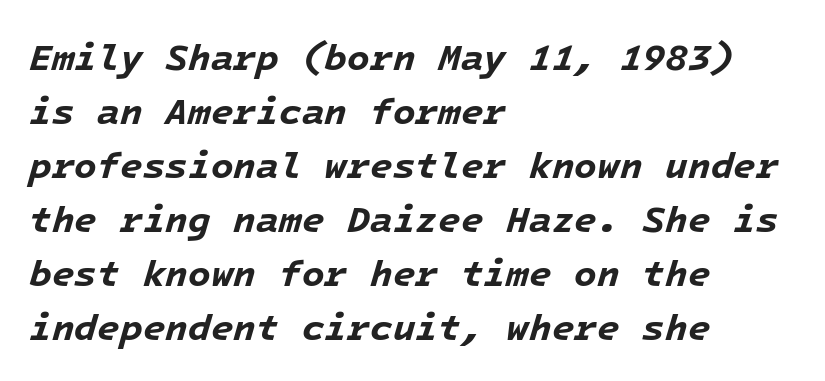
The image shows 37 px bold type, italic (leaning right), monospaced; set left-aligned, normal line spacing (1.46x), normal letter spacing, not underlined; low stroke contrast and a medium x-height.
